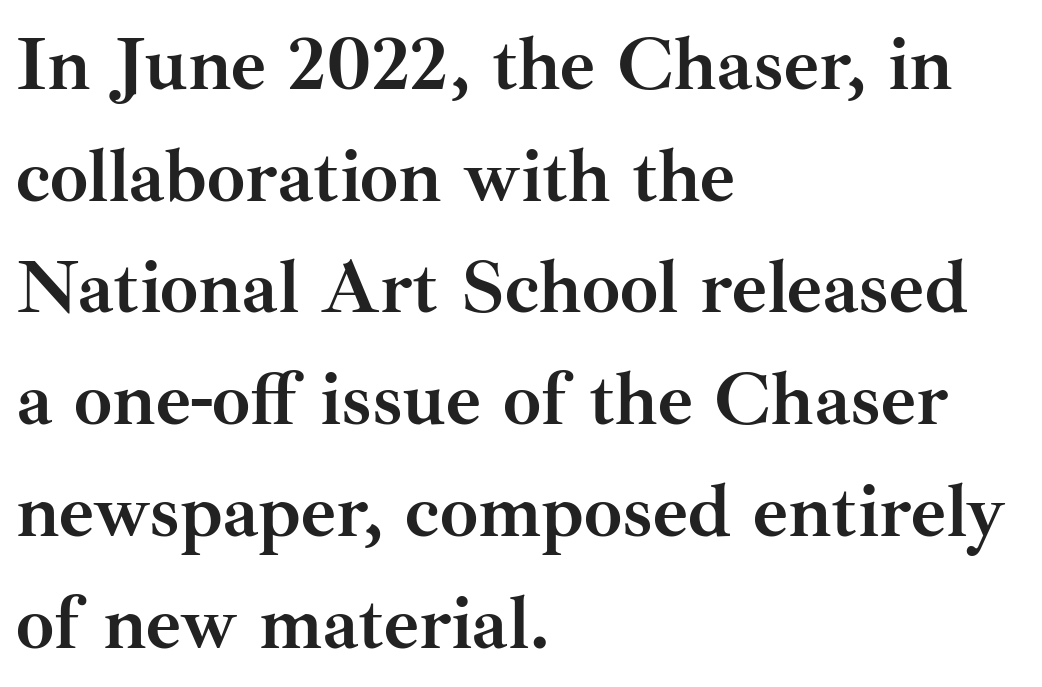
The paragraph shown leans on its left margin. Plain, unruled lines of type. Notice how the stems are strictly vertical — no italics here. These lines carry a lot of weight — the face is fully bold. Looks like regular typesetting: each glyph gets only the width it needs. The passage shown stacks its lines at a standard gap.
